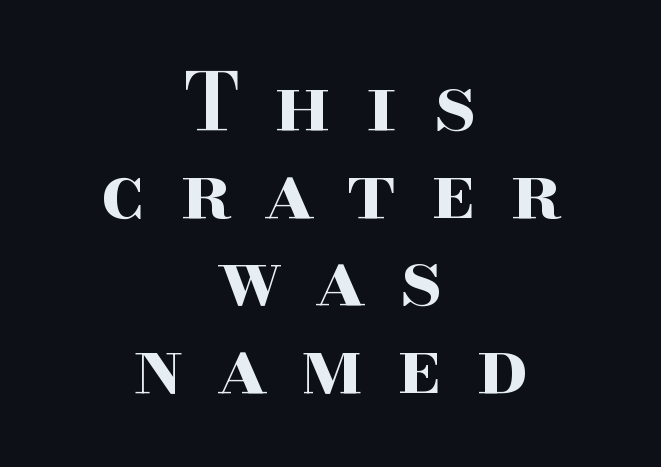
{"serif": "yes", "italic": "no", "bold": "yes", "weight": "bold", "width": "wide", "stroke_contrast": "high", "x_height": "small", "monospaced": "no", "underline": "no", "align": "center", "line_spacing": "tight", "line_spacing_ratio": 1.11, "letter_spacing": "wide", "letter_spacing_em": 0.43, "glyph_px": 79}
